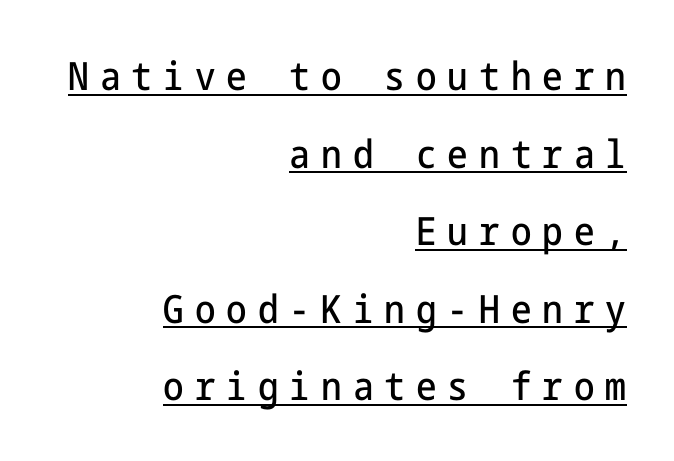
Q: Is the text italic (slanted)? A: No, it is upright.
Q: Is the typeface a serif or a sans-serif typeface? A: Sans-serif.
Q: Is the text underlined? A: Yes.
Q: How is the paragraph aligned? A: Right-aligned.
Q: Is the spacing between letters normal or unusually wide? A: Unusually wide.
Q: Is the spacing between lines tight, normal or loose? A: Loose.
Q: Width (condensed, normal, or wide)? A: Condensed.
Q: Stroke contrast? A: Low.
Q: x-height? A: Medium.
